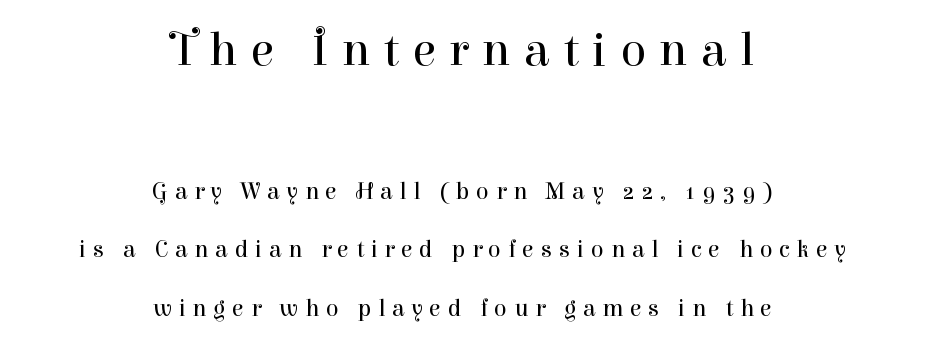
Q: Is the text bold? A: No.
Q: Is the text italic (slanted)? A: No, it is upright.
Q: Is the typeface a serif or a sans-serif typeface? A: Serif.
Q: Is the text underlined? A: No.
Q: How is the paragraph aligned? A: Centered.
Q: Is the spacing between letters normal or unusually wide? A: Unusually wide.
Q: Is the spacing between lines tight, normal or loose? A: Loose.
Q: Which block of text is set in a larger size, the first (top) or the second (bottom)? A: The first (top) one.
Q: Width (condensed, normal, or wide)? A: Normal.
Q: Stroke contrast? A: High.
Q: x-height? A: Medium.
Q: Monospaced? A: No.
